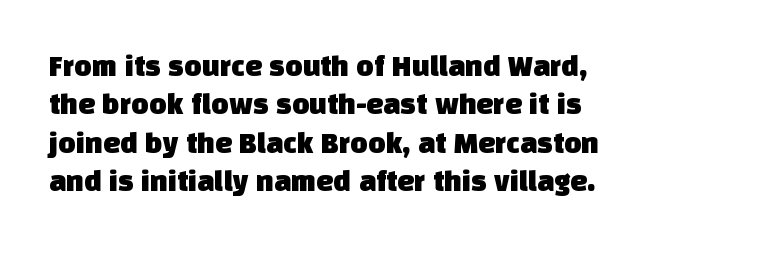
Nope, no serifs anywhere on these letters. Horizontally, the lines are justified to the leading edge only. The rows are spaced the way most documents space them. Inter-character spacing is left at the font's built-in metrics. Spacing verdict: proportional, widths tailored to each character.
